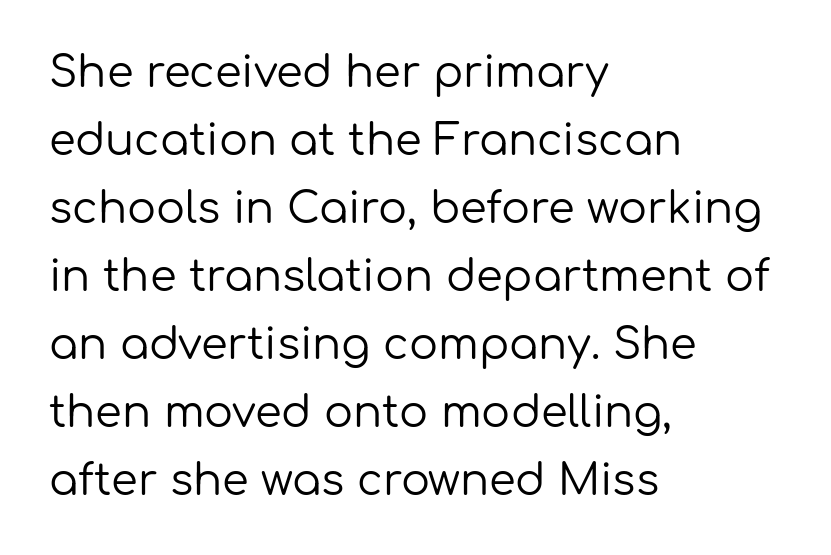
{"serif": "no", "italic": "no", "bold": "no", "weight": "regular", "width": "normal", "stroke_contrast": "low", "x_height": "medium", "monospaced": "no", "underline": "no", "align": "left", "line_spacing": "normal", "line_spacing_ratio": 1.58, "letter_spacing": "normal", "letter_spacing_em": 0.0, "glyph_px": 43}
